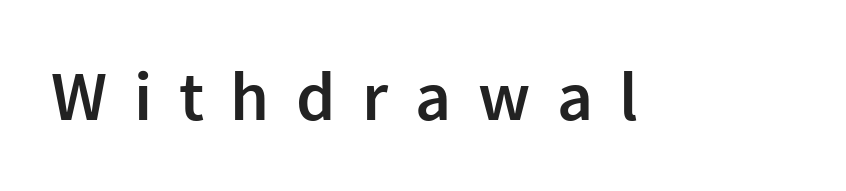
If you drew a line through each stem, it would be perfectly vertical. Nothing sits at the stroke ends, so this counts as sans-serif. A fair bit of extra ink — the face is semibold, not bold. Underlining? Definitely not there.
